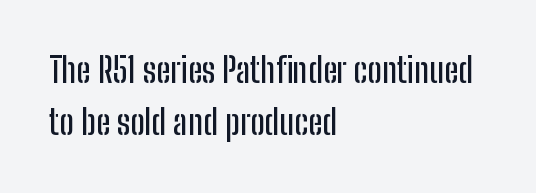
The image shows 34 px condensed sans-serif type, upright; set left-aligned, normal line spacing (1.53x), normal letter spacing, not underlined; low stroke contrast and a medium x-height.
